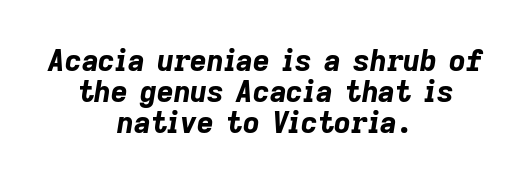
Q: Is the text bold? A: Yes.
Q: Is the text italic (slanted)? A: Yes, it leans right by about 9 degrees.
Q: Is the text underlined? A: No.
Q: How is the paragraph aligned? A: Centered.
Q: Is the spacing between letters normal or unusually wide? A: Normal.
Q: Is the spacing between lines tight, normal or loose? A: Tight.
Q: Width (condensed, normal, or wide)? A: Normal.
Q: Stroke contrast? A: Low.
Q: x-height? A: Medium.
Q: Monospaced? A: No.
